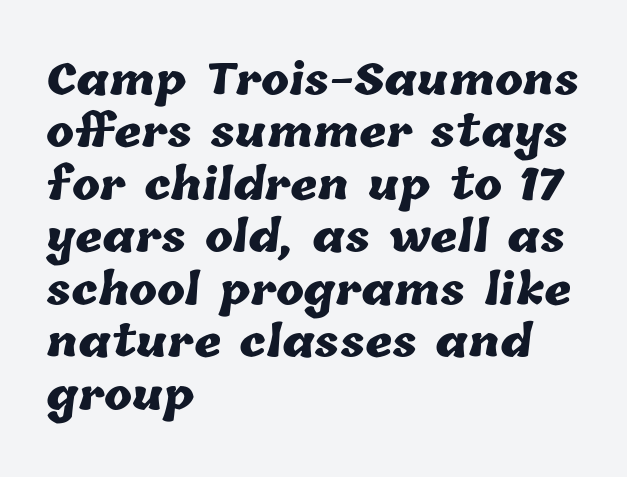
{"bold": "yes", "weight": "heavy", "width": "normal", "stroke_contrast": "low", "x_height": "medium", "monospaced": "no", "underline": "no", "align": "left", "line_spacing": "normal", "line_spacing_ratio": 1.25, "letter_spacing": "normal", "letter_spacing_em": 0.0, "glyph_px": 42}
